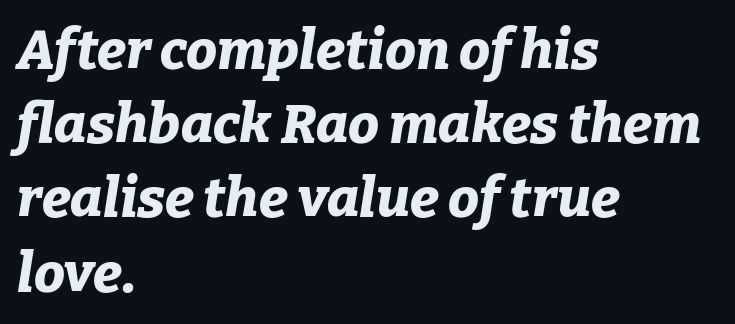
{"italic": "yes", "lean": "right", "slant_degrees": 9, "bold": "yes", "weight": "bold", "width": "normal", "stroke_contrast": "low", "x_height": "medium", "monospaced": "no", "underline": "no", "align": "left", "line_spacing": "normal", "line_spacing_ratio": 1.35, "letter_spacing": "normal", "letter_spacing_em": 0.0, "glyph_px": 55}
